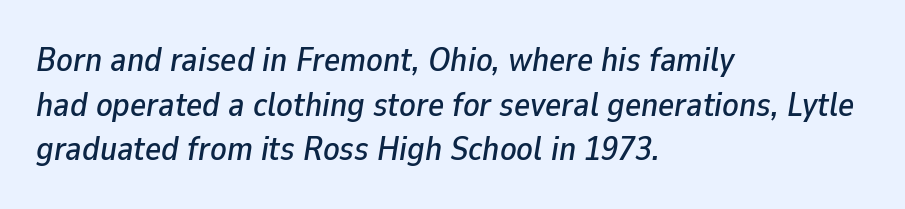
Q: Is the text italic (slanted)? A: Yes, it leans right by about 9 degrees.
Q: Is the text underlined? A: No.
Q: How is the paragraph aligned? A: Left-aligned.
Q: Is the spacing between letters normal or unusually wide? A: Normal.
Q: Is the spacing between lines tight, normal or loose? A: Normal.
Q: Width (condensed, normal, or wide)? A: Normal.
Q: Stroke contrast? A: Low.
Q: x-height? A: Medium.
Q: Monospaced? A: No.
